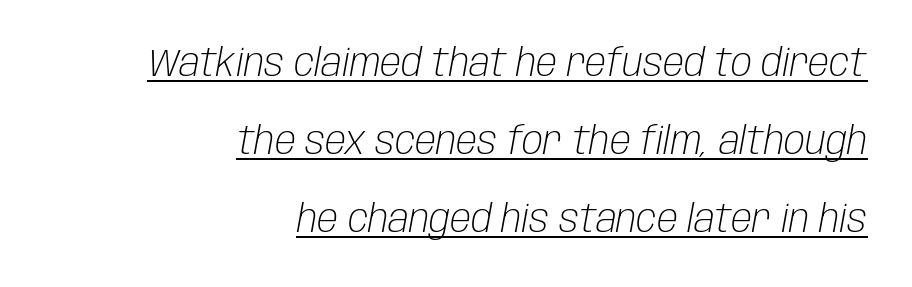
Observe the lean: these are italic letterforms. The typesetting does not lean heavy: it is not bold. Reading down the block, your eye finds every line finishing at a fixed right position. The letters advance in unequal steps, a hallmark of proportional type. The passage shown has conventional tracking throughout.
